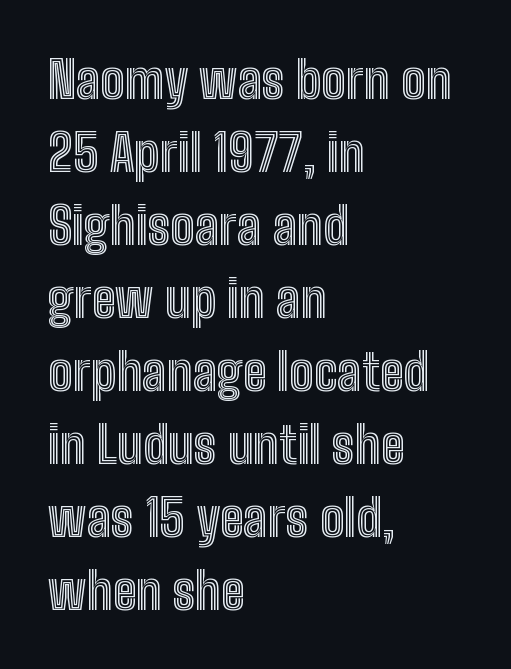
{"italic": "no", "width": "condensed", "x_height": "medium", "monospaced": "no", "underline": "no", "align": "left", "line_spacing": "normal", "line_spacing_ratio": 1.43, "letter_spacing": "normal", "letter_spacing_em": 0.0, "glyph_px": 51}
